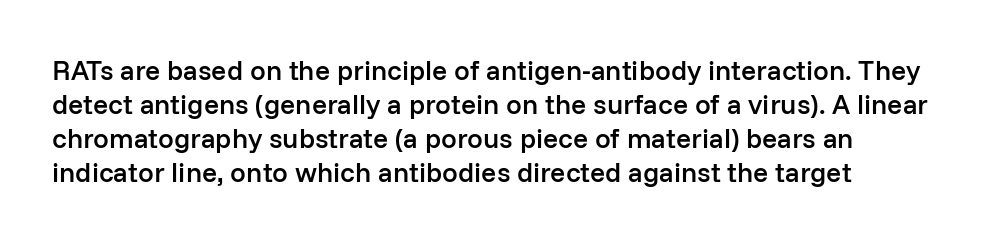
Q: Is the text bold? A: Semi-bold.
Q: Is the text italic (slanted)? A: No, it is upright.
Q: Is the typeface a serif or a sans-serif typeface? A: Sans-serif.
Q: Is the text underlined? A: No.
Q: Is the spacing between letters normal or unusually wide? A: Normal.
Q: Width (condensed, normal, or wide)? A: Normal.
Q: Stroke contrast? A: Low.
Q: x-height? A: Medium.
Q: Monospaced? A: No.
